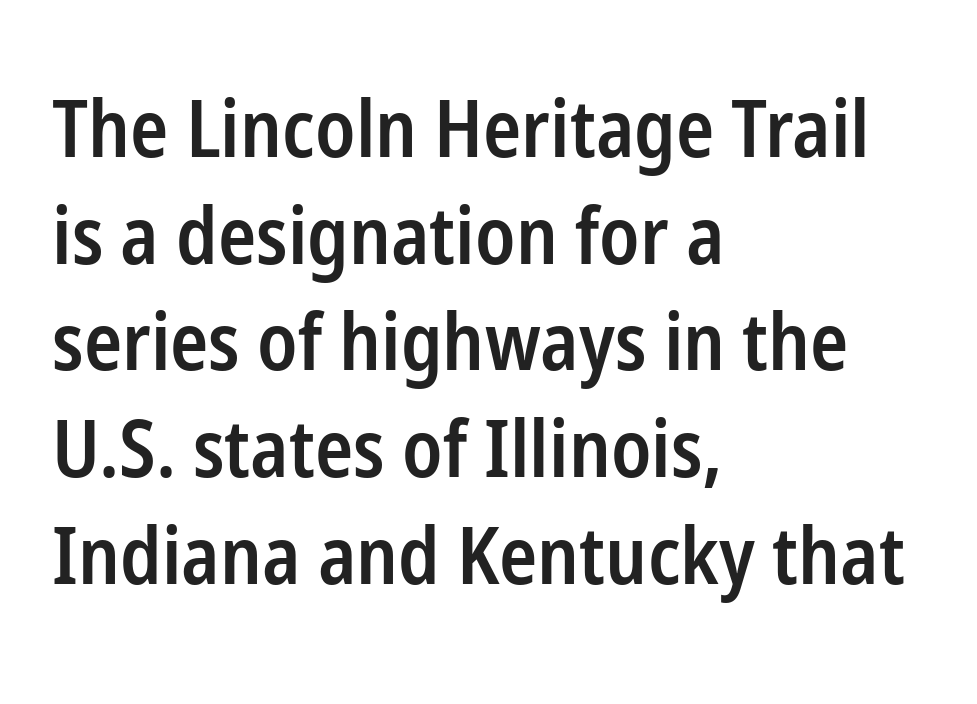
The image shows 79 px semibold, condensed sans-serif type, upright; set left-aligned, normal line spacing (1.35x), normal letter spacing, not underlined; low stroke contrast and a medium x-height.
